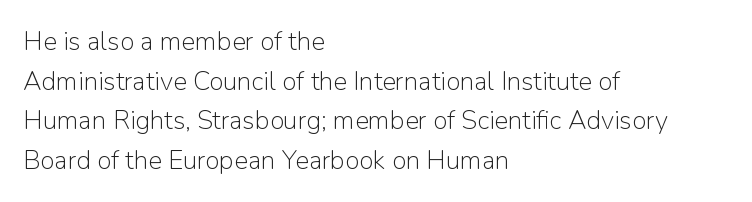
The image shows 26 px text type, upright; set left-aligned, normal line spacing (1.52x), normal letter spacing, not underlined.
